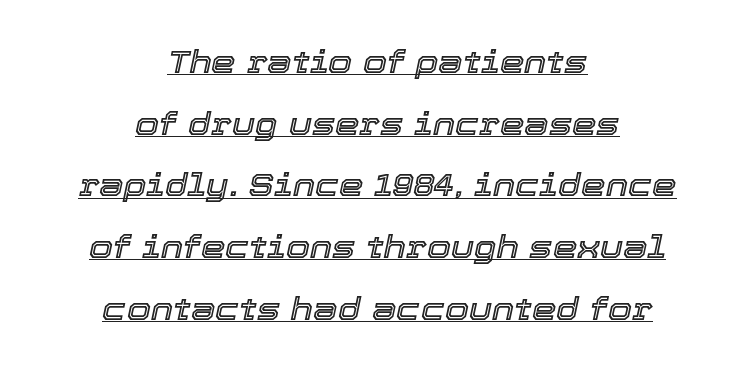
Q: Is the text italic (slanted)? A: Yes, it leans right by about 12 degrees.
Q: Is the text underlined? A: Yes.
Q: How is the paragraph aligned? A: Centered.
Q: Is the spacing between letters normal or unusually wide? A: Normal.
Q: Is the spacing between lines tight, normal or loose? A: Loose.
Q: Width (condensed, normal, or wide)? A: Normal.
Q: x-height? A: Medium.
Q: Monospaced? A: No.
